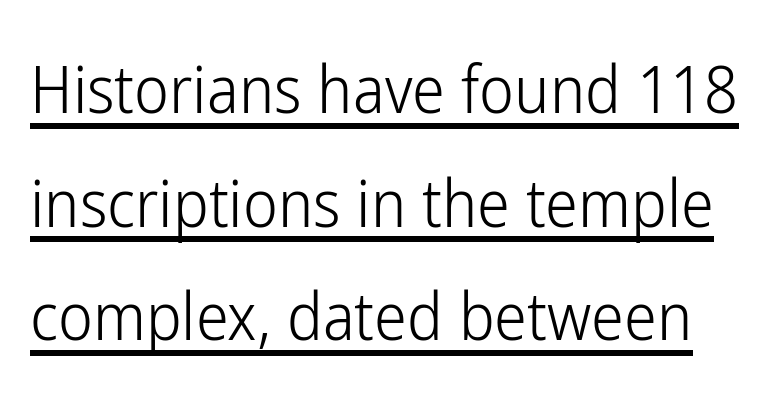
Does extra space separate the letters? No, they use regular spacing. You can see a thin bar hugging the bottom of the glyphs. Varying glyph widths throughout — classic text-font behaviour. Think standard paragraph weight, or any step lighter than that.
